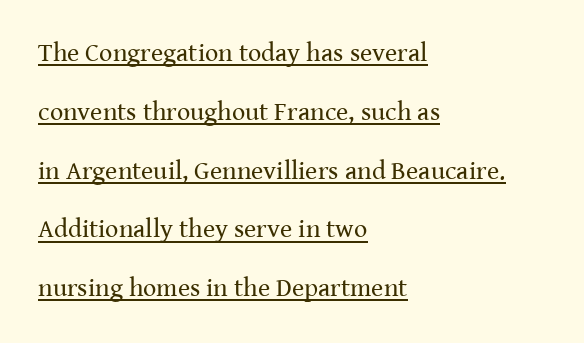
How would I describe the line gaps? Wide and relaxed. In CSS terms this would be text-align: left. Is there any slant? The stems are plumb. Letters have the restrained weight of plain body copy at most.
